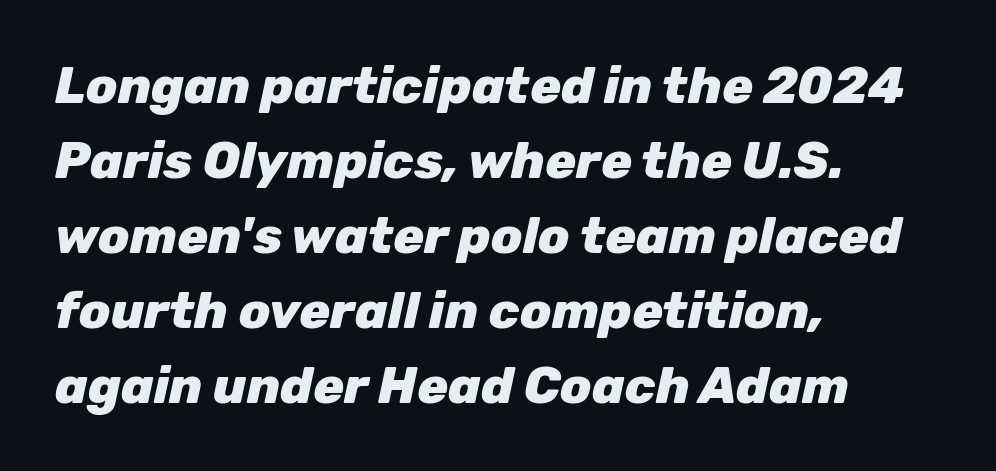
{"italic": "yes", "lean": "right", "slant_degrees": 12, "bold": "yes", "weight": "heavy", "width": "normal", "stroke_contrast": "low", "x_height": "medium", "monospaced": "no", "underline": "no", "align": "left", "line_spacing": "normal", "line_spacing_ratio": 1.47, "letter_spacing": "normal", "letter_spacing_em": 0.0, "glyph_px": 51}
